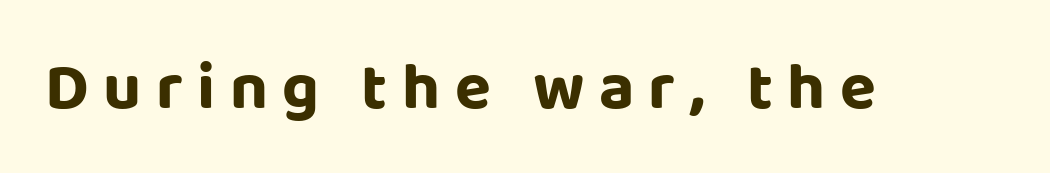
{"serif": "no", "italic": "no", "width": "normal", "stroke_contrast": "low", "x_height": "large", "monospaced": "no", "underline": "no", "letter_spacing": "wide", "letter_spacing_em": 0.22, "glyph_px": 66}
